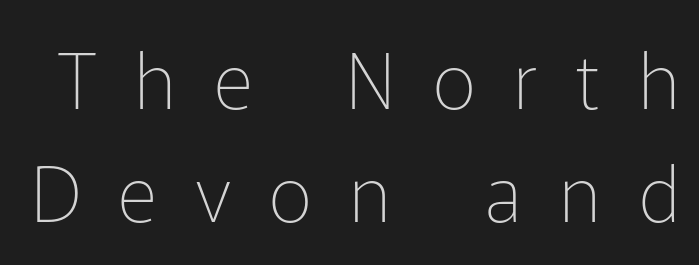
The passage shown is typeset with a sans-serif family. Successive baselines arrive at the customary interval. Looks like regular typesetting: each glyph gets only the width it needs. The face looks like a standard text weight, possibly lighter. The zone under the glyphs is completely vacant.
